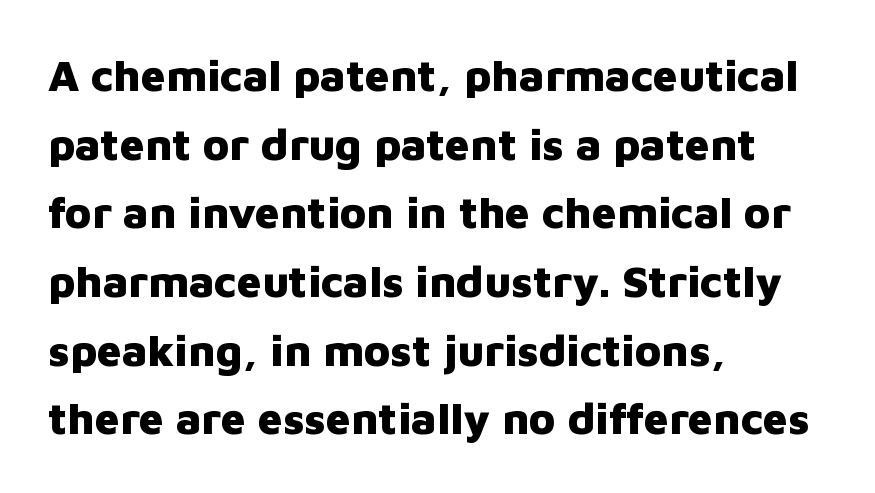
Q: Is the text bold? A: Yes.
Q: Is the text italic (slanted)? A: No, it is upright.
Q: Is the typeface a serif or a sans-serif typeface? A: Sans-serif.
Q: Is the text underlined? A: No.
Q: How is the paragraph aligned? A: Left-aligned.
Q: Is the spacing between letters normal or unusually wide? A: Normal.
Q: Is the spacing between lines tight, normal or loose? A: Normal.
Q: Width (condensed, normal, or wide)? A: Normal.
Q: Stroke contrast? A: Low.
Q: x-height? A: Medium.
Q: Monospaced? A: No.
